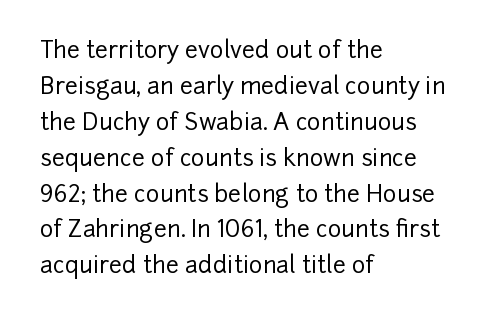
The image shows 23 px text type, upright; set left-aligned, normal line spacing (1.56x), normal letter spacing, not underlined.
